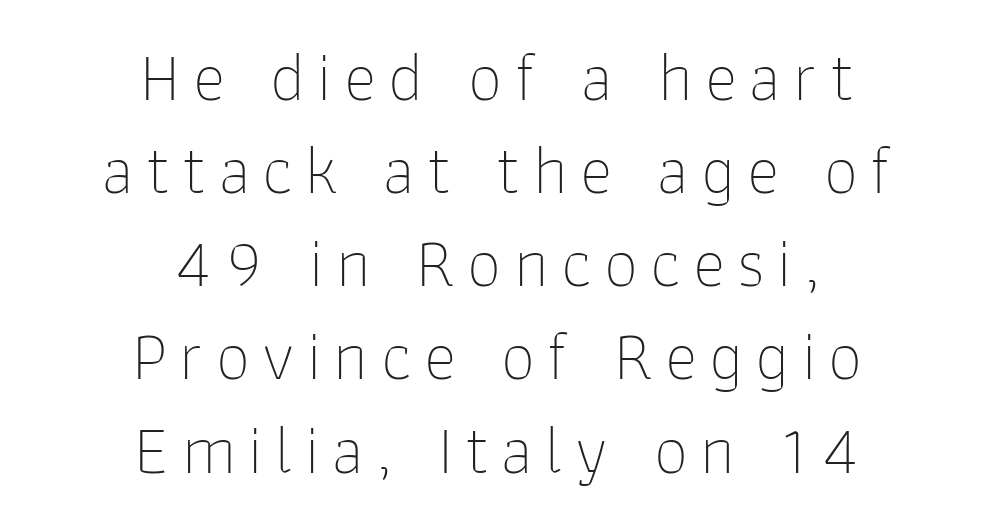
Q: Is the text bold? A: No.
Q: Is the text italic (slanted)? A: No, it is upright.
Q: Is the typeface a serif or a sans-serif typeface? A: Sans-serif.
Q: Is the text underlined? A: No.
Q: How is the paragraph aligned? A: Centered.
Q: Is the spacing between lines tight, normal or loose? A: Normal.
Q: Width (condensed, normal, or wide)? A: Normal.
Q: Stroke contrast? A: Low.
Q: x-height? A: Medium.
Q: Monospaced? A: No.
